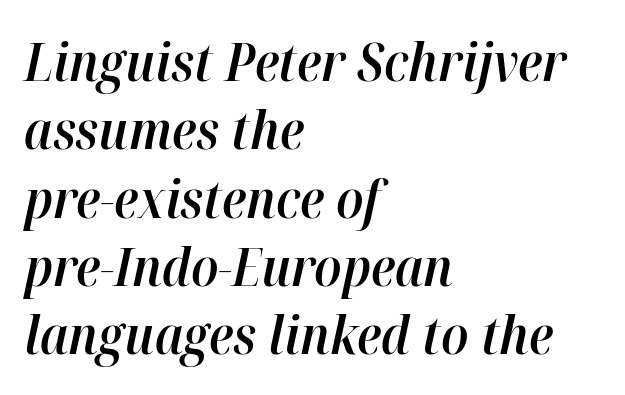
The image shows 53 px semibold type, italic (leaning right); set left-aligned, normal line spacing (1.29x), normal letter spacing, not underlined; high stroke contrast and a medium x-height.
